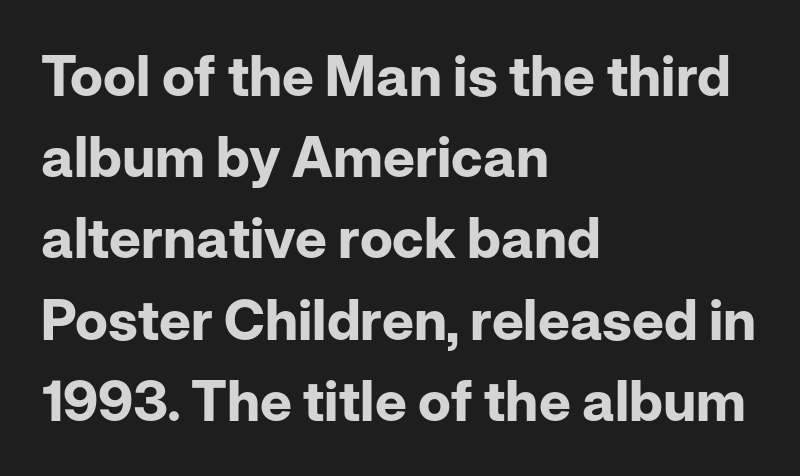
Q: Is the text bold? A: Yes.
Q: Is the text italic (slanted)? A: No, it is upright.
Q: Is the typeface a serif or a sans-serif typeface? A: Sans-serif.
Q: Is the text underlined? A: No.
Q: How is the paragraph aligned? A: Left-aligned.
Q: Is the spacing between letters normal or unusually wide? A: Normal.
Q: Is the spacing between lines tight, normal or loose? A: Normal.
Q: Width (condensed, normal, or wide)? A: Normal.
Q: Stroke contrast? A: Low.
Q: x-height? A: Medium.
Q: Monospaced? A: No.
